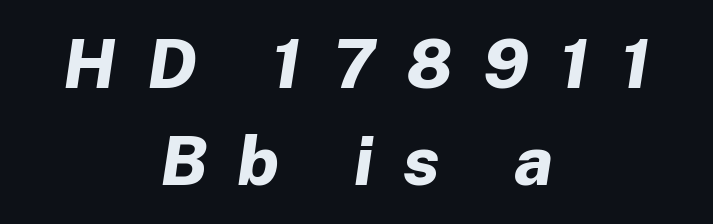
Q: Is the text bold? A: Yes.
Q: Is the text italic (slanted)? A: Yes, it leans right by about 8 degrees.
Q: Is the text underlined? A: No.
Q: How is the paragraph aligned? A: Centered.
Q: Is the spacing between letters normal or unusually wide? A: Unusually wide.
Q: Is the spacing between lines tight, normal or loose? A: Normal.
Q: Width (condensed, normal, or wide)? A: Normal.
Q: Stroke contrast? A: Low.
Q: x-height? A: Medium.
Q: Monospaced? A: No.
